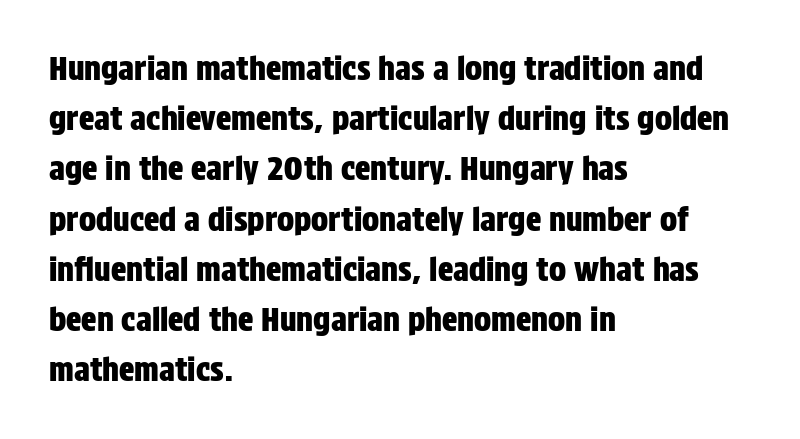
Which margin do the lines hug? The left one — the right edge is uneven. Default kerning and tracking; the words read as compact shapes. Does the leading feel generous? No, just average. Has an underline been added? It has not. No italicization has been applied; the sample stays upright. Think of a printed novel: that variable character pitch is what you see here.
